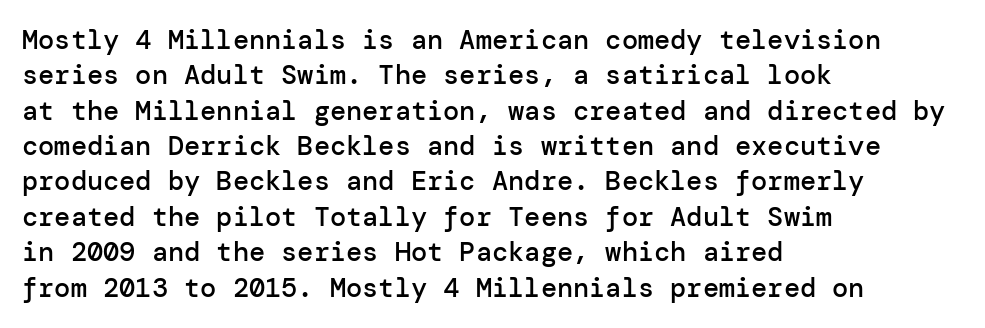
Nobody drew a line under any word here. In terms of leading, this rendering sits right in the middle. Typographic density is moderately raised because the face is semibold. Standard letterfit; no display-style spreading of the glyphs. The text block is weighted toward the left margin, trailing off unevenly rightward. The lettering stays uniformly vertical, giving the passage a roman look.
